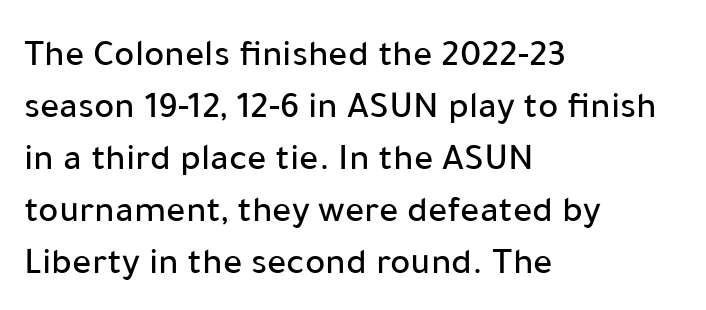
Q: Is the text italic (slanted)? A: No, it is upright.
Q: Is the typeface a serif or a sans-serif typeface? A: Sans-serif.
Q: Is the text underlined? A: No.
Q: How is the paragraph aligned? A: Left-aligned.
Q: Is the spacing between letters normal or unusually wide? A: Normal.
Q: Is the spacing between lines tight, normal or loose? A: Normal.
Q: Width (condensed, normal, or wide)? A: Normal.
Q: Stroke contrast? A: Low.
Q: x-height? A: Medium.
Q: Monospaced? A: No.
